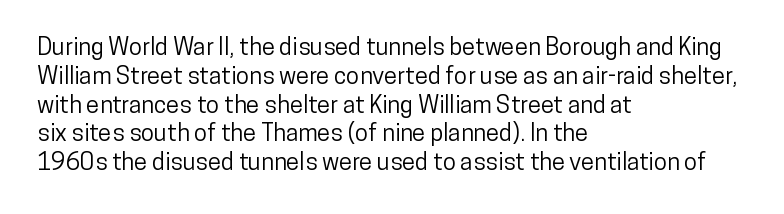
{"italic": "no", "underline": "no", "align": "left", "line_spacing_ratio": 1.2, "letter_spacing": "normal", "letter_spacing_em": 0.0, "glyph_px": 24}
